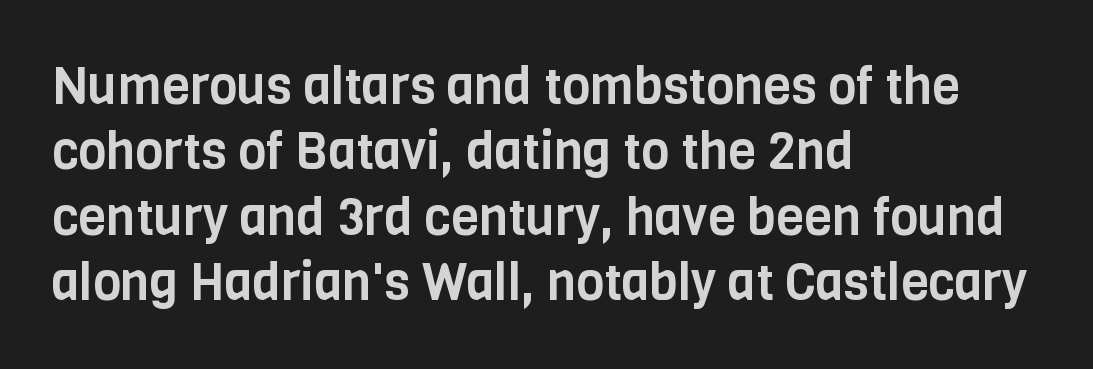
{"serif": "no", "italic": "no", "width": "condensed", "stroke_contrast": "low", "x_height": "large", "monospaced": "no", "underline": "no", "align": "left", "line_spacing": "normal", "line_spacing_ratio": 1.28, "letter_spacing": "normal", "letter_spacing_em": 0.0, "glyph_px": 51}
